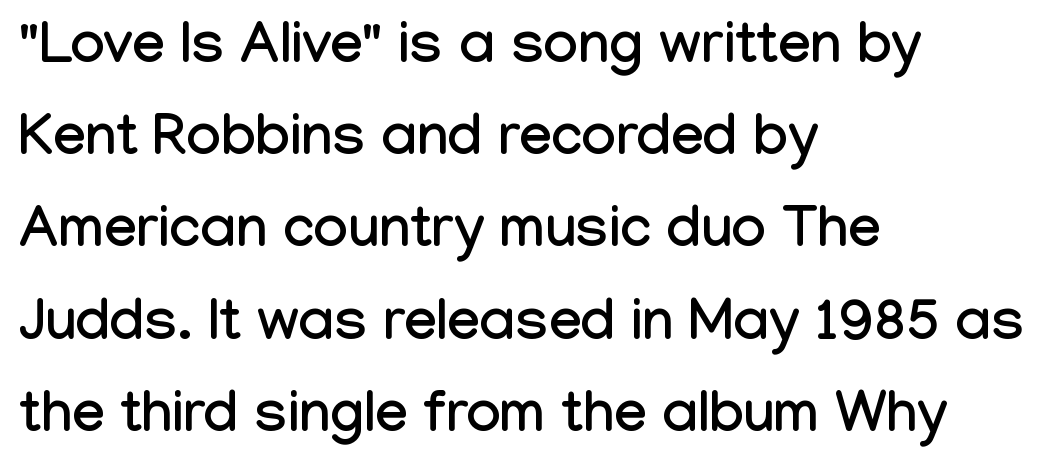
No italicization has been applied; the sample stays upright. These lines sit exactly where default settings would place them. All the whitespace from short lines collects on the right. Here the glyphs are tracked normally, forming tight word shapes. Letterform terminals end flat and unadorned throughout the passage.
